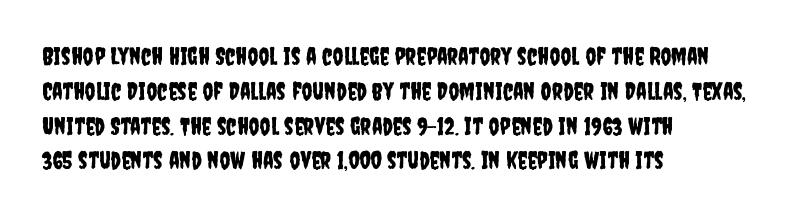
The image shows 24 px text type, upright; set left-aligned, normal line spacing (1.45x), normal letter spacing, not underlined.
